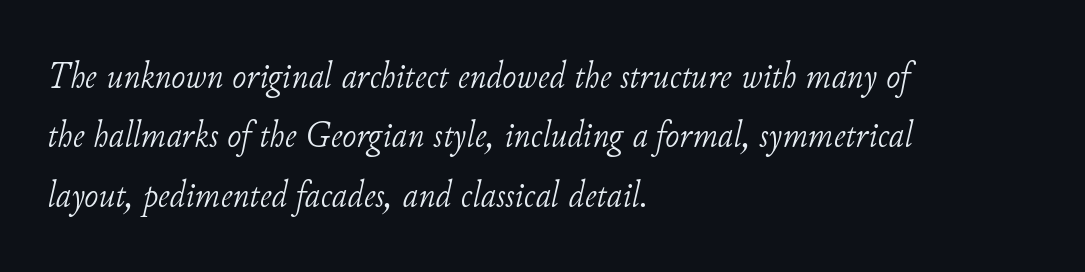
Q: Is the text bold? A: No.
Q: Is the text italic (slanted)? A: Yes, it leans right by about 11 degrees.
Q: Is the typeface a serif or a sans-serif typeface? A: Serif.
Q: Is the text underlined? A: No.
Q: How is the paragraph aligned? A: Left-aligned.
Q: Is the spacing between letters normal or unusually wide? A: Normal.
Q: Is the spacing between lines tight, normal or loose? A: Normal.
Q: Width (condensed, normal, or wide)? A: Normal.
Q: Stroke contrast? A: Low.
Q: x-height? A: Small.
Q: Monospaced? A: No.
